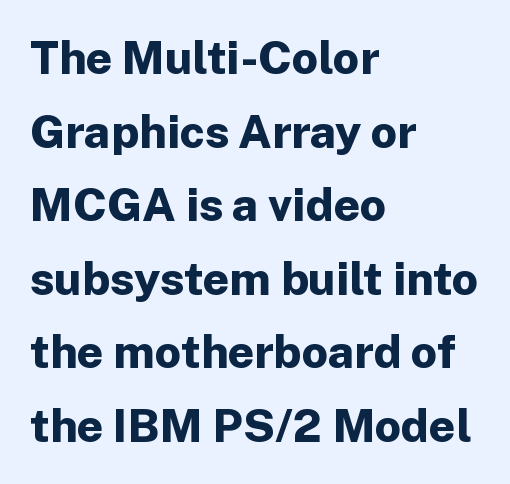
{"serif": "no", "italic": "no", "bold": "yes", "weight": "bold", "width": "normal", "stroke_contrast": "low", "x_height": "medium", "monospaced": "no", "underline": "no", "align": "left", "line_spacing": "normal", "line_spacing_ratio": 1.6, "letter_spacing": "normal", "letter_spacing_em": 0.0, "glyph_px": 46}
